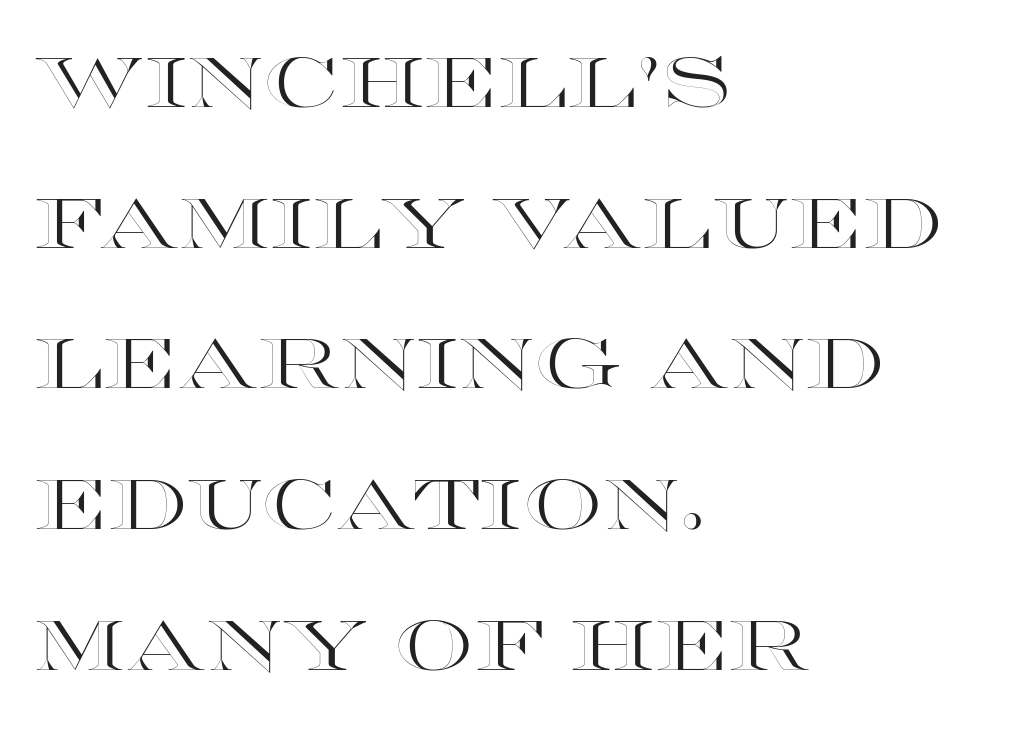
The image shows 70 px wide type, upright; set left-aligned, loose line spacing (2.01x), normal letter spacing, not underlined; a large x-height.
